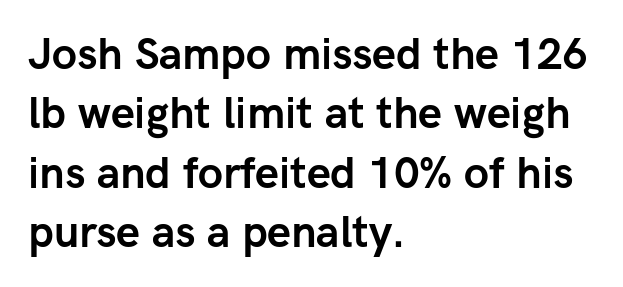
Q: Is the text bold? A: Yes.
Q: Is the text italic (slanted)? A: No, it is upright.
Q: Is the typeface a serif or a sans-serif typeface? A: Sans-serif.
Q: Is the text underlined? A: No.
Q: How is the paragraph aligned? A: Left-aligned.
Q: Is the spacing between letters normal or unusually wide? A: Normal.
Q: Is the spacing between lines tight, normal or loose? A: Normal.
Q: Width (condensed, normal, or wide)? A: Normal.
Q: Stroke contrast? A: Low.
Q: x-height? A: Medium.
Q: Monospaced? A: No.
